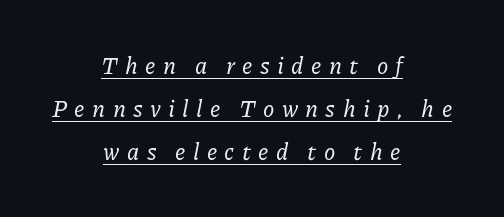
The image shows 23 px text type, italic (leaning right); set centered, line spacing 1.87x, unusually wide letter spacing (+0.32 em), underlined.
